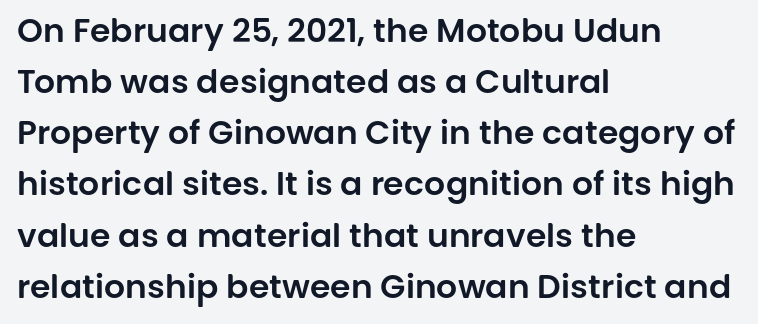
{"serif": "no", "italic": "no", "width": "normal", "stroke_contrast": "low", "x_height": "large", "monospaced": "no", "underline": "no", "align": "left", "line_spacing": "normal", "line_spacing_ratio": 1.55, "letter_spacing": "normal", "letter_spacing_em": 0.0, "glyph_px": 33}
